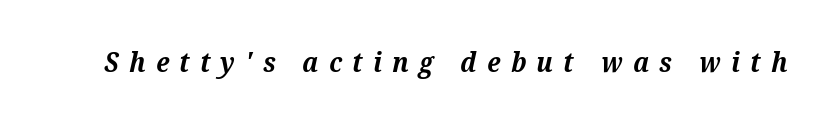
Slant detected: the letters are inclined. The face used here is proportionally spaced, like ordinary book or web type. The typeface chosen for these lines features serifs. The characters look thick and weighty, a clear bold.
